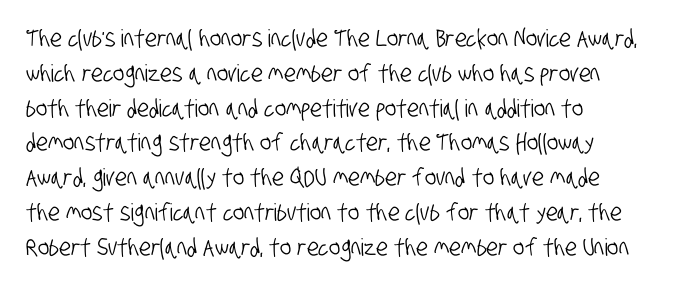
Q: Is the text underlined? A: No.
Q: How is the paragraph aligned? A: Left-aligned.
Q: Is the spacing between letters normal or unusually wide? A: Normal.
Q: Is the spacing between lines tight, normal or loose? A: Normal.
